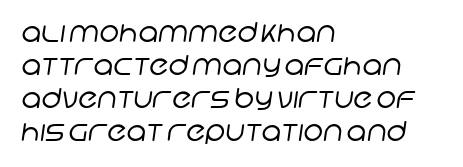
{"bold": "no", "underline": "no", "align": "left", "line_spacing_ratio": 1.22, "letter_spacing": "normal", "letter_spacing_em": 0.0, "glyph_px": 27}
